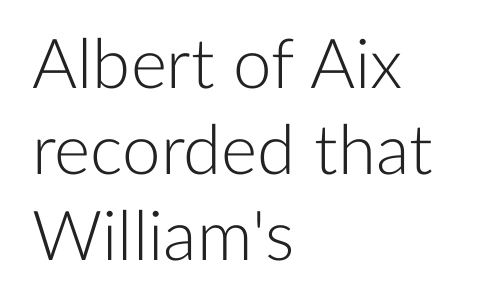
{"serif": "no", "italic": "no", "bold": "no", "weight": "light", "width": "normal", "stroke_contrast": "low", "x_height": "medium", "monospaced": "no", "underline": "no", "align": "left", "line_spacing": "normal", "line_spacing_ratio": 1.25, "letter_spacing": "normal", "letter_spacing_em": 0.0, "glyph_px": 69}
